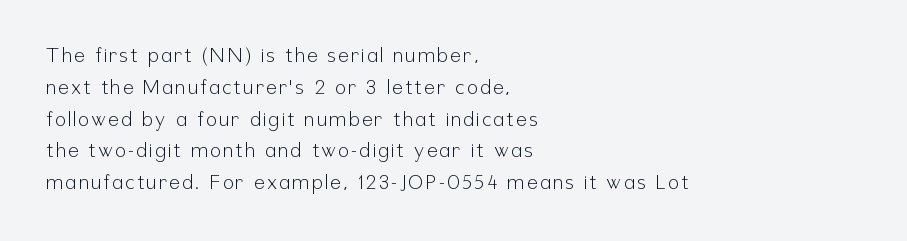
{"italic": "no", "bold": "no", "underline": "no", "align": "left", "line_spacing": "normal", "line_spacing_ratio": 1.59, "glyph_px": 20}
